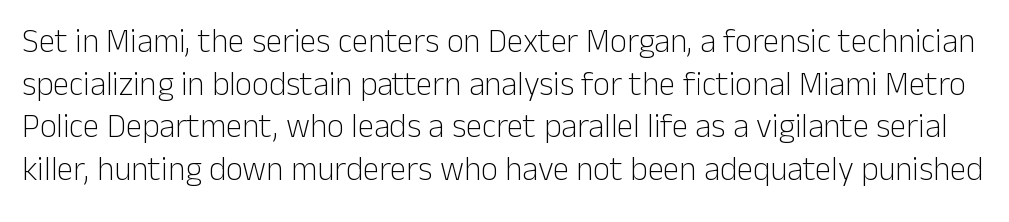
Q: Is the text bold? A: No.
Q: Is the text italic (slanted)? A: No, it is upright.
Q: Is the typeface a serif or a sans-serif typeface? A: Sans-serif.
Q: Is the text underlined? A: No.
Q: Is the spacing between letters normal or unusually wide? A: Normal.
Q: Is the spacing between lines tight, normal or loose? A: Normal.
Q: Width (condensed, normal, or wide)? A: Normal.
Q: Stroke contrast? A: Low.
Q: x-height? A: Medium.
Q: Monospaced? A: No.
